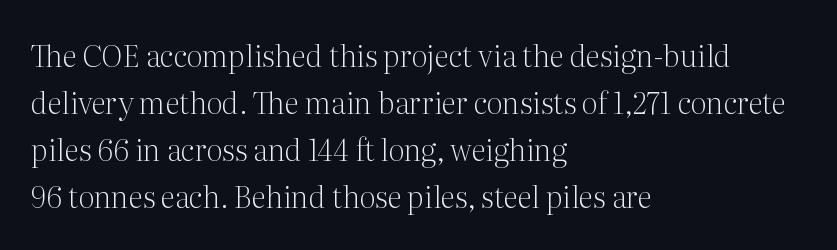
Q: Is the text bold? A: No.
Q: Is the text italic (slanted)? A: No, it is upright.
Q: Is the typeface a serif or a sans-serif typeface? A: Serif.
Q: Is the text underlined? A: No.
Q: How is the paragraph aligned? A: Left-aligned.
Q: Is the spacing between letters normal or unusually wide? A: Normal.
Q: Is the spacing between lines tight, normal or loose? A: Normal.
Q: Width (condensed, normal, or wide)? A: Normal.
Q: Stroke contrast? A: Medium.
Q: x-height? A: Medium.
Q: Monospaced? A: No.
